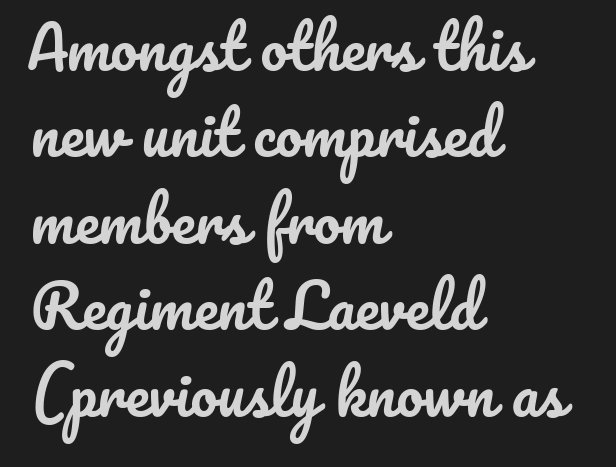
The image shows 60 px text type; set left-aligned, normal line spacing (1.44x), normal letter spacing, not underlined; low stroke contrast and a small x-height.
